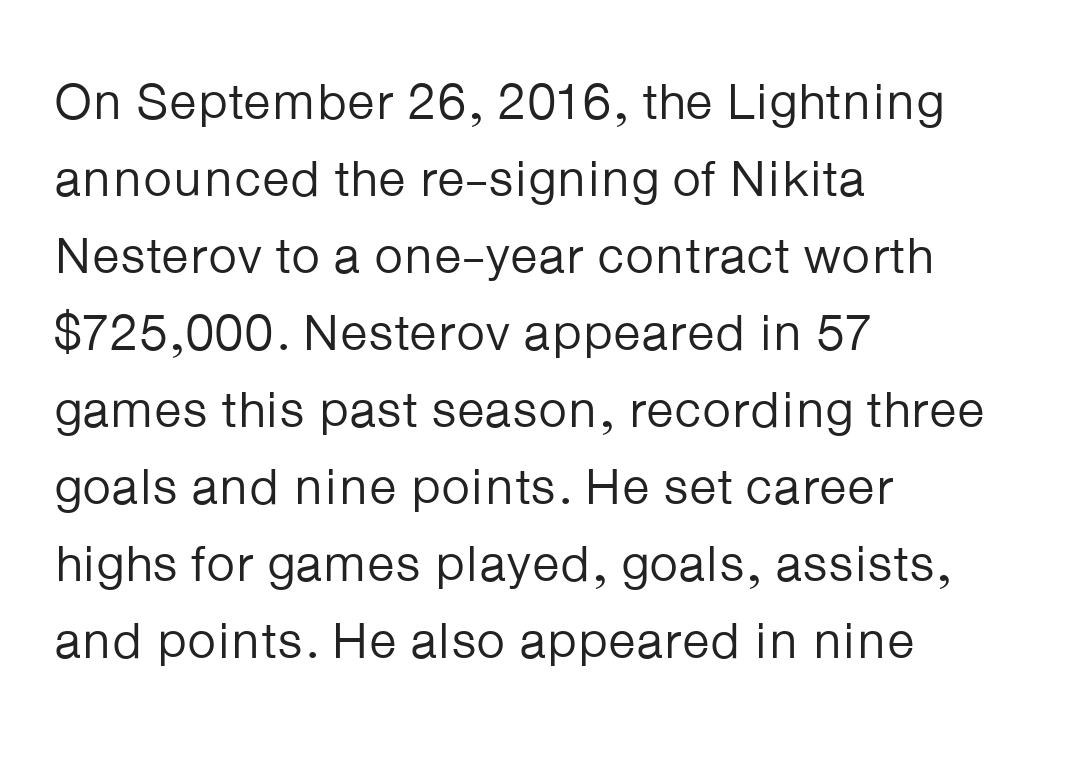
Q: Is the text bold? A: No.
Q: Is the text italic (slanted)? A: No, it is upright.
Q: Is the typeface a serif or a sans-serif typeface? A: Sans-serif.
Q: Is the text underlined? A: No.
Q: How is the paragraph aligned? A: Left-aligned.
Q: Is the spacing between letters normal or unusually wide? A: Normal.
Q: Is the spacing between lines tight, normal or loose? A: Normal.
Q: Width (condensed, normal, or wide)? A: Normal.
Q: Stroke contrast? A: Low.
Q: x-height? A: Medium.
Q: Monospaced? A: No.
